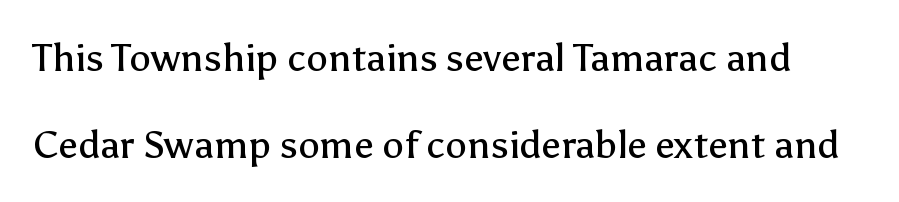
Q: Is the text bold? A: No.
Q: Is the text italic (slanted)? A: No, it is upright.
Q: Is the typeface a serif or a sans-serif typeface? A: Sans-serif.
Q: Is the text underlined? A: No.
Q: Is the spacing between letters normal or unusually wide? A: Normal.
Q: Is the spacing between lines tight, normal or loose? A: Loose.
Q: Width (condensed, normal, or wide)? A: Normal.
Q: Stroke contrast? A: Low.
Q: x-height? A: Medium.
Q: Monospaced? A: No.
